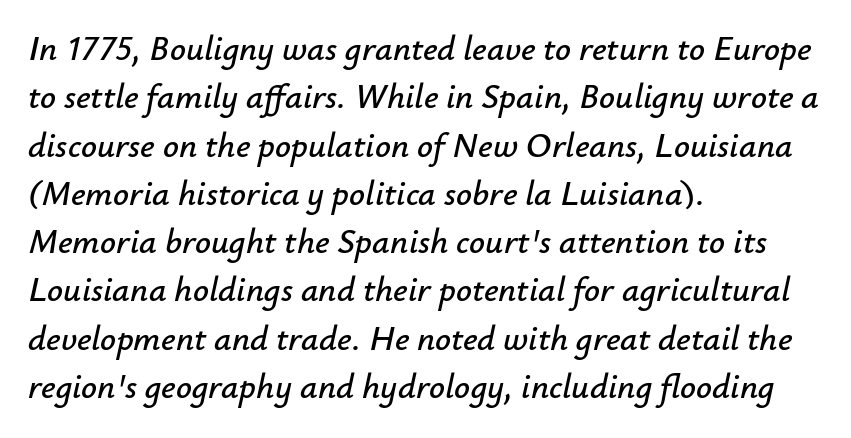
{"italic": "yes", "lean": "right", "slant_degrees": 12, "width": "normal", "stroke_contrast": "low", "x_height": "small", "monospaced": "no", "underline": "no", "align": "left", "line_spacing": "normal", "line_spacing_ratio": 1.38, "letter_spacing": "normal", "letter_spacing_em": 0.0, "glyph_px": 35}
